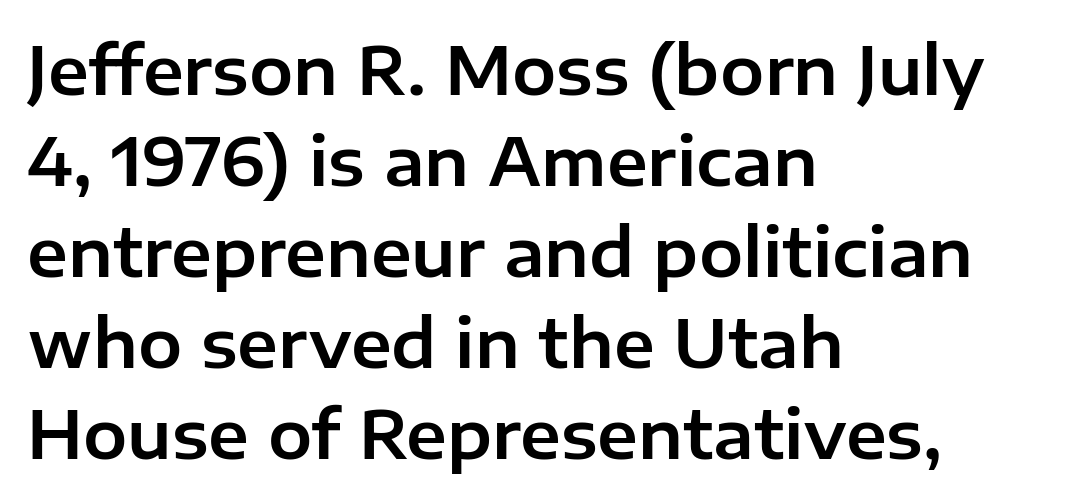
{"serif": "no", "italic": "no", "width": "normal", "stroke_contrast": "low", "x_height": "medium", "monospaced": "no", "underline": "no", "align": "left", "line_spacing": "normal", "line_spacing_ratio": 1.38, "letter_spacing": "normal", "letter_spacing_em": 0.0, "glyph_px": 66}
